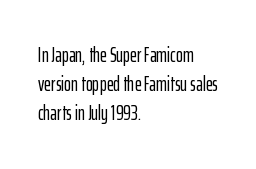
The image shows 21 px text type, upright; set left-aligned, normal line spacing (1.39x), normal letter spacing, not underlined.
